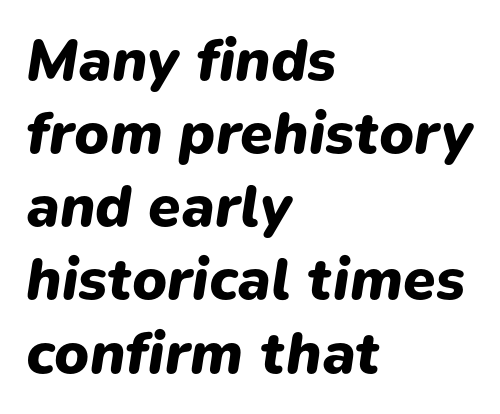
{"italic": "yes", "lean": "right", "slant_degrees": 9, "bold": "yes", "weight": "heavy", "width": "normal", "stroke_contrast": "low", "x_height": "medium", "monospaced": "no", "underline": "no", "align": "left", "line_spacing_ratio": 1.24, "letter_spacing": "normal", "letter_spacing_em": 0.0, "glyph_px": 59}
